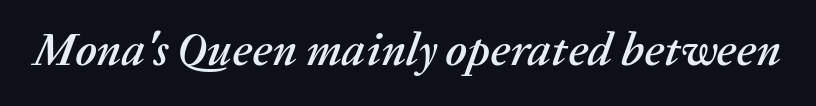
{"italic": "yes", "lean": "right", "slant_degrees": 20, "width": "normal", "stroke_contrast": "medium", "x_height": "medium", "monospaced": "no", "underline": "no", "letter_spacing": "normal", "letter_spacing_em": 0.0, "glyph_px": 47}
